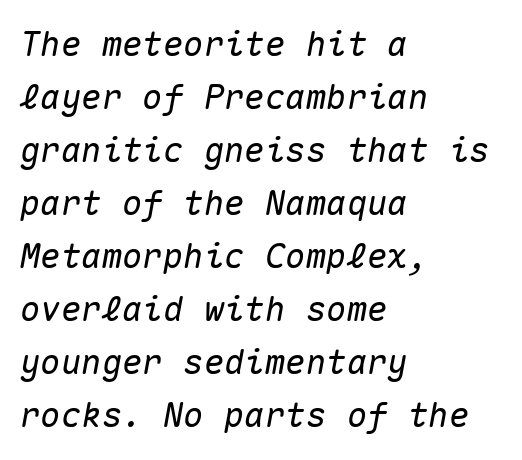
The type is set solid horizontally, with unmodified tracking. The compositor pushed each line to the left boundary. The typography opts for an oblique posture over an upright one. The designer left line spacing at the default. You could count columns in this text — the font is strictly monospaced. Nobody drew a line under any word here.
